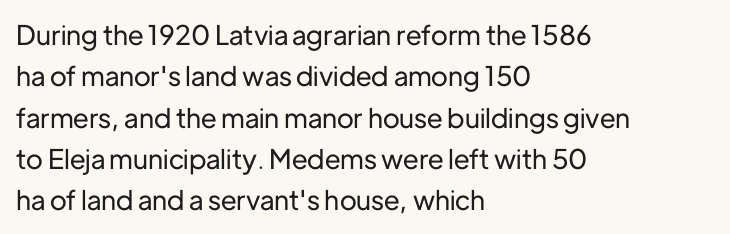
Q: Is the text italic (slanted)? A: No, it is upright.
Q: Is the text underlined? A: No.
Q: How is the paragraph aligned? A: Left-aligned.
Q: Is the spacing between letters normal or unusually wide? A: Normal.
Q: Is the spacing between lines tight, normal or loose? A: Normal.
